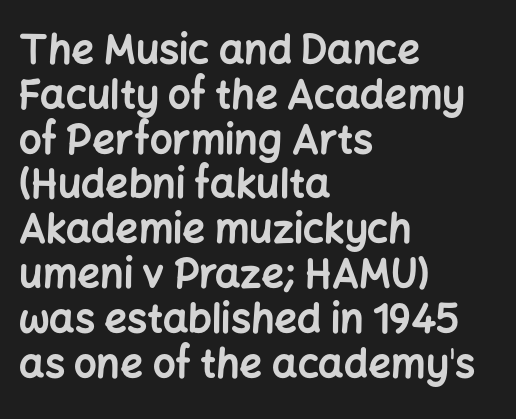
Q: Is the text bold? A: Yes.
Q: Is the text italic (slanted)? A: No, it is upright.
Q: Is the typeface a serif or a sans-serif typeface? A: Sans-serif.
Q: Is the text underlined? A: No.
Q: How is the paragraph aligned? A: Left-aligned.
Q: Is the spacing between letters normal or unusually wide? A: Normal.
Q: Is the spacing between lines tight, normal or loose? A: Tight.
Q: Width (condensed, normal, or wide)? A: Normal.
Q: Stroke contrast? A: Low.
Q: x-height? A: Medium.
Q: Monospaced? A: No.
